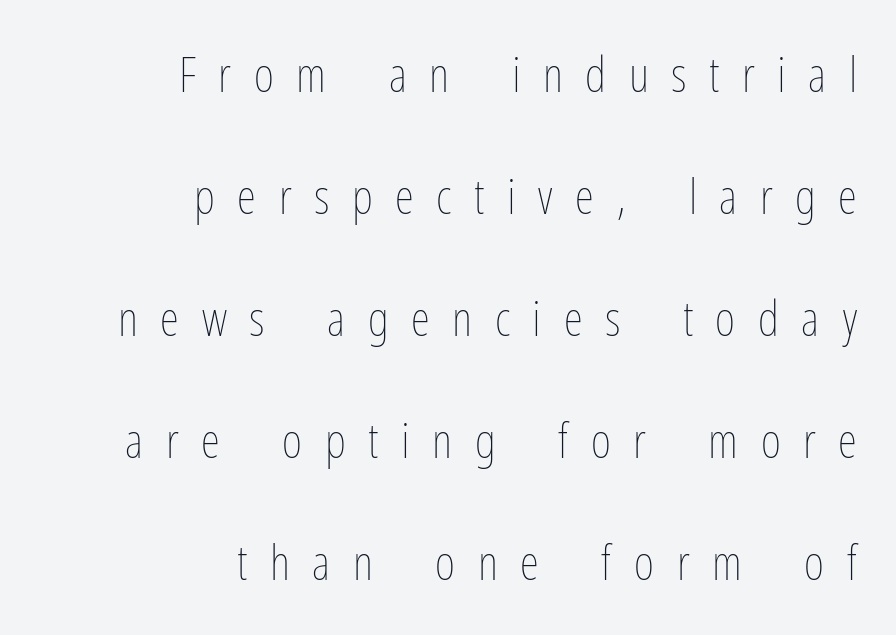
{"italic": "no", "bold": "no", "weight": "thin", "width": "condensed", "stroke_contrast": "low", "x_height": "medium", "monospaced": "no", "underline": "no", "align": "right", "line_spacing": "loose", "line_spacing_ratio": 2.49, "letter_spacing": "wide", "letter_spacing_em": 0.46, "glyph_px": 49}
